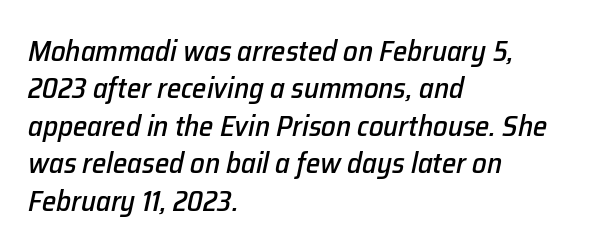
The image shows 29 px text type, italic (leaning right); set left-aligned, normal line spacing (1.29x), normal letter spacing, not underlined; low stroke contrast and a medium x-height.
